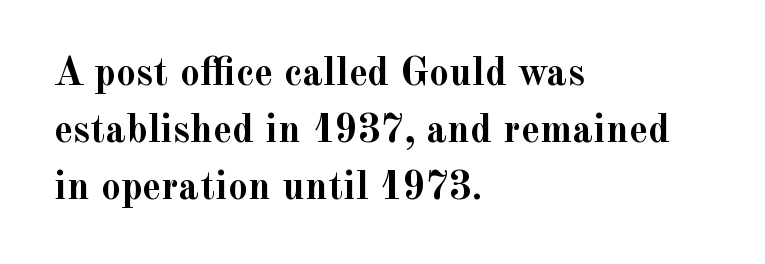
The image shows 40 px semibold serif type, upright; set left-aligned, normal line spacing (1.43x), normal letter spacing, not underlined; a small x-height.
